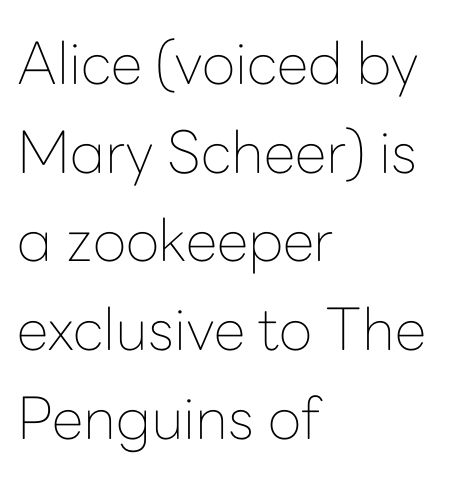
{"serif": "no", "italic": "no", "bold": "no", "weight": "thin", "width": "normal", "stroke_contrast": "low", "x_height": "medium", "monospaced": "no", "underline": "no", "align": "left", "line_spacing": "normal", "line_spacing_ratio": 1.53, "letter_spacing": "normal", "letter_spacing_em": 0.0, "glyph_px": 58}
